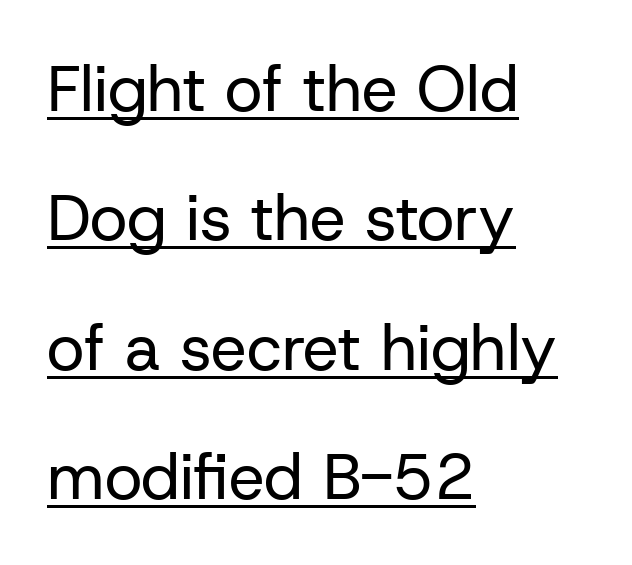
The image shows 64 px regular-weight sans-serif type, upright; set left-aligned, loose line spacing (2.02x), normal letter spacing, underlined; low stroke contrast and a medium x-height.
